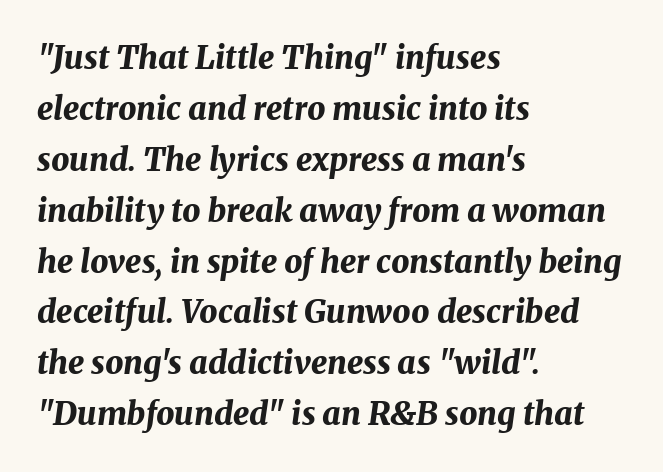
The image shows 32 px bold type, italic (leaning right); set left-aligned, normal line spacing (1.59x), normal letter spacing, not underlined; medium stroke contrast and a medium x-height.
